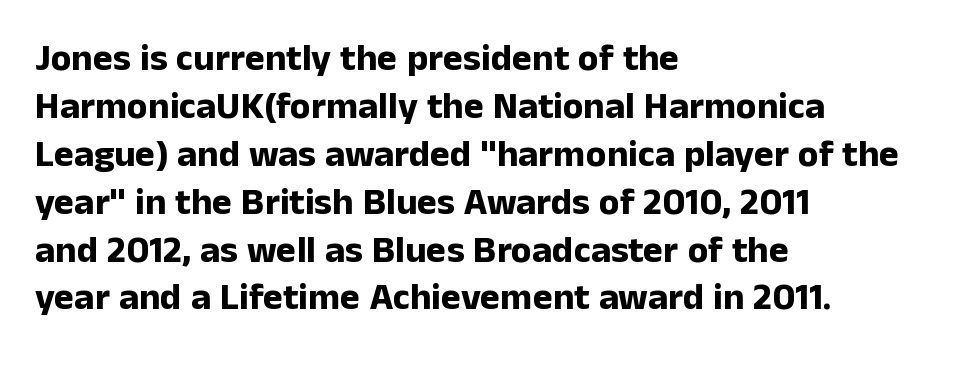
Q: Is the text bold? A: Yes.
Q: Is the text italic (slanted)? A: No, it is upright.
Q: Is the typeface a serif or a sans-serif typeface? A: Sans-serif.
Q: Is the text underlined? A: No.
Q: How is the paragraph aligned? A: Left-aligned.
Q: Is the spacing between letters normal or unusually wide? A: Normal.
Q: Is the spacing between lines tight, normal or loose? A: Normal.
Q: Width (condensed, normal, or wide)? A: Normal.
Q: Stroke contrast? A: Low.
Q: x-height? A: Medium.
Q: Monospaced? A: No.
